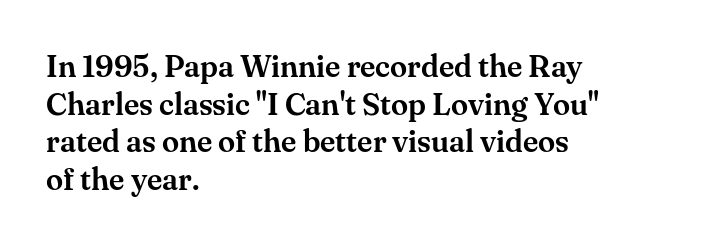
{"serif": "yes", "italic": "no", "width": "normal", "stroke_contrast": "medium", "x_height": "small", "monospaced": "no", "underline": "no", "align": "left", "line_spacing_ratio": 1.21, "letter_spacing": "normal", "letter_spacing_em": 0.0, "glyph_px": 31}
